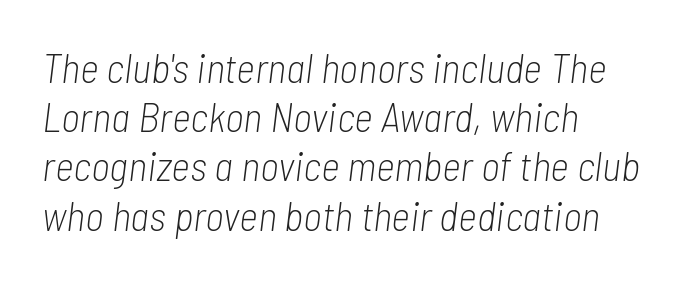
Q: Is the text bold? A: No.
Q: Is the text italic (slanted)? A: Yes, it leans right by about 7 degrees.
Q: Is the text underlined? A: No.
Q: How is the paragraph aligned? A: Left-aligned.
Q: Is the spacing between letters normal or unusually wide? A: Normal.
Q: Width (condensed, normal, or wide)? A: Condensed.
Q: Stroke contrast? A: Low.
Q: x-height? A: Medium.
Q: Monospaced? A: No.
